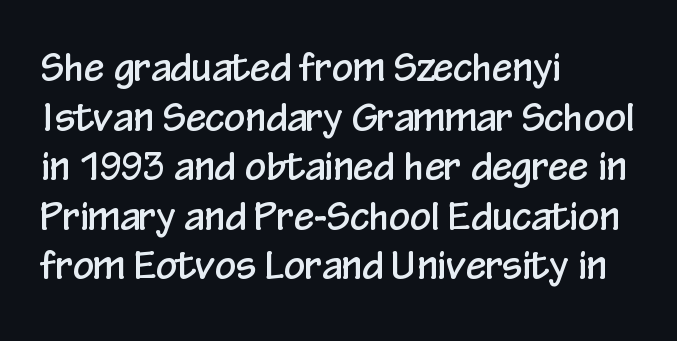
{"serif": "no", "italic": "no", "width": "condensed", "stroke_contrast": "low", "x_height": "medium", "monospaced": "no", "underline": "no", "align": "left", "line_spacing": "normal", "line_spacing_ratio": 1.34, "letter_spacing": "normal", "letter_spacing_em": 0.0, "glyph_px": 37}
